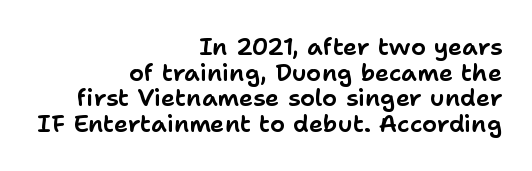
Nope, not italic — everything's standing straight. Is the letter spacing exaggerated? No — it looks like the ordinary default. Alignment: flush right. Successive baselines arrive quickly, one right under another. The space beneath each line is pristine and unruled.
